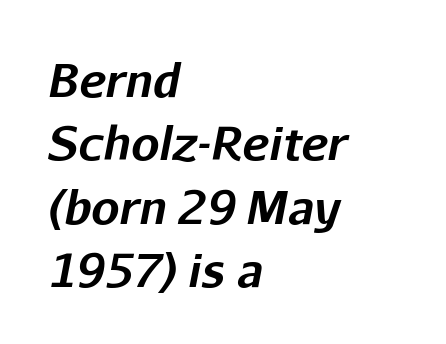
Q: Is the text bold? A: Yes.
Q: Is the text italic (slanted)? A: Yes, it leans right by about 11 degrees.
Q: Is the text underlined? A: No.
Q: How is the paragraph aligned? A: Left-aligned.
Q: Is the spacing between letters normal or unusually wide? A: Normal.
Q: Is the spacing between lines tight, normal or loose? A: Normal.
Q: Width (condensed, normal, or wide)? A: Normal.
Q: Stroke contrast? A: Low.
Q: x-height? A: Medium.
Q: Monospaced? A: No.
